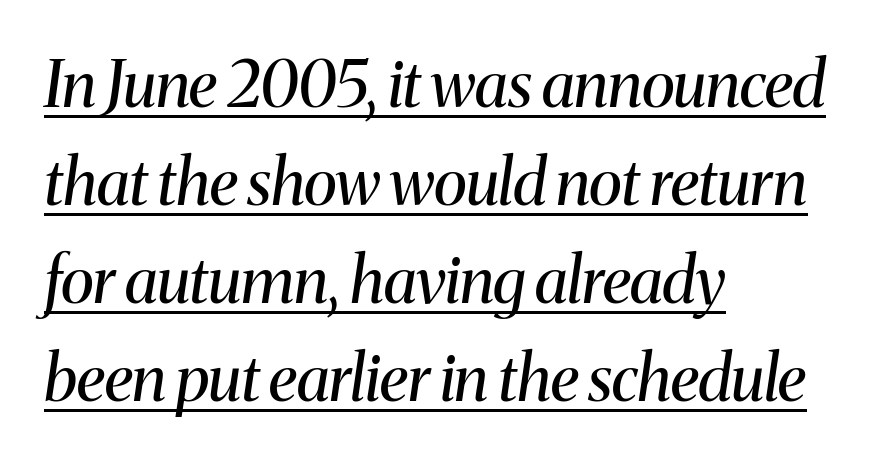
The image shows 64 px regular-weight serif type, italic (leaning right); set left-aligned, normal line spacing (1.53x), normal letter spacing, underlined; medium stroke contrast and a medium x-height.
